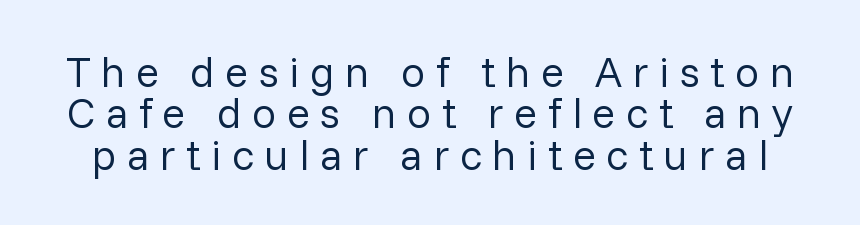
Q: Is the text bold? A: No.
Q: Is the text italic (slanted)? A: No, it is upright.
Q: Is the typeface a serif or a sans-serif typeface? A: Sans-serif.
Q: Is the text underlined? A: No.
Q: Is the spacing between letters normal or unusually wide? A: Unusually wide.
Q: Is the spacing between lines tight, normal or loose? A: Tight.
Q: Width (condensed, normal, or wide)? A: Normal.
Q: Stroke contrast? A: Low.
Q: x-height? A: Medium.
Q: Monospaced? A: No.
